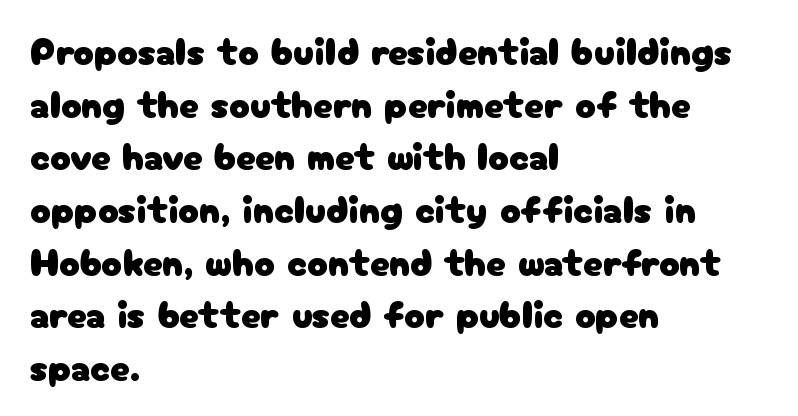
The line-height multiplier appears to be the usual default. No word sits above an underline. Glyph-to-glyph distance matches everyday printed text. The characters display no serif detailing; their extremities are plain. Each letter keeps its own natural width here, so spacing adapts to shape. The passage is arranged the way most books set body copy — flush left.
